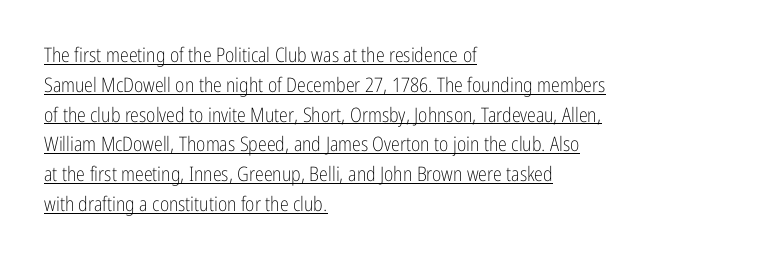
The image shows 20 px text type, upright; set left-aligned, normal line spacing (1.49x), normal letter spacing, underlined.
